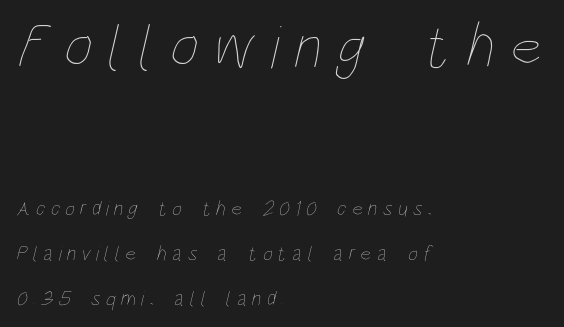
The image shows 62 px thin, condensed type; set left-aligned, loose line spacing (2.14x), unusually wide letter spacing (+0.26 em), not underlined; the first (top) block is 2.95x larger; low stroke contrast and a large x-height.
